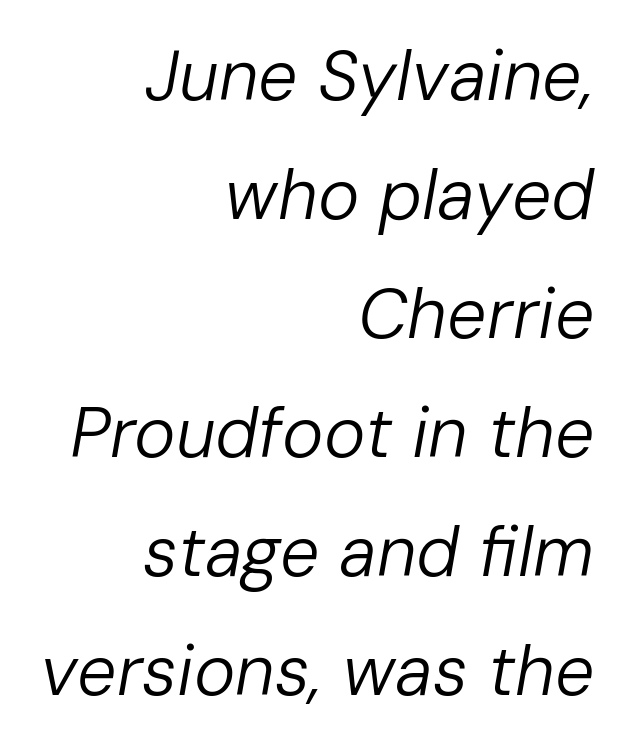
Q: Is the text bold? A: No.
Q: Is the text italic (slanted)? A: Yes, it leans right by about 10 degrees.
Q: Is the text underlined? A: No.
Q: How is the paragraph aligned? A: Right-aligned.
Q: Is the spacing between letters normal or unusually wide? A: Normal.
Q: Is the spacing between lines tight, normal or loose? A: Normal.
Q: Width (condensed, normal, or wide)? A: Normal.
Q: Stroke contrast? A: Low.
Q: x-height? A: Medium.
Q: Monospaced? A: No.
